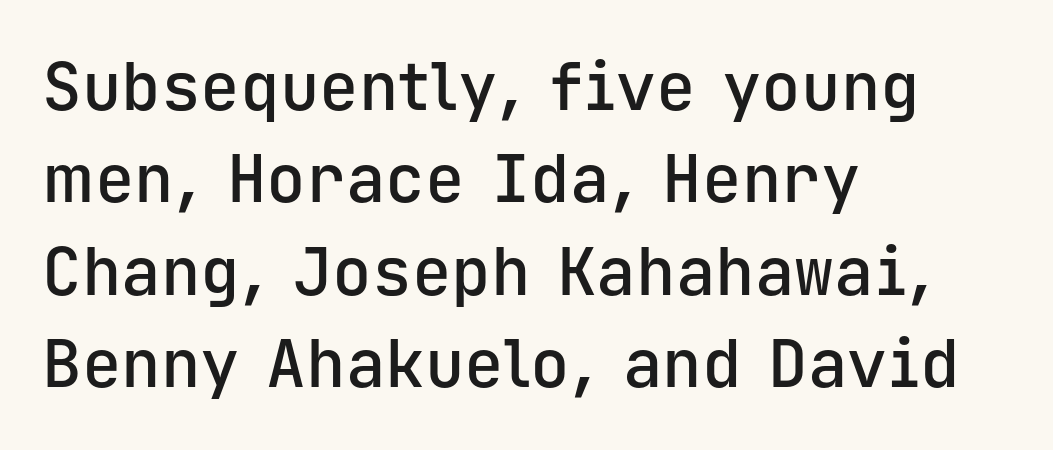
The image shows 66 px semibold sans-serif type, upright, monospaced; set left-aligned, normal line spacing (1.4x), normal letter spacing, not underlined; low stroke contrast and a medium x-height.
